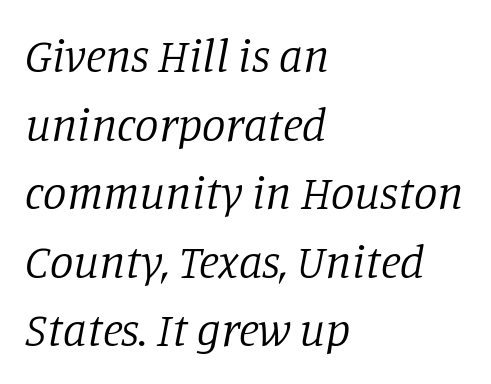
This sample is left-justified, so line endings fall wherever the words run out. Students, note that the glyphs here touch the page at normal intervals. Looks like regular typesetting: each glyph gets only the width it needs. A normal amount of white space separates one row of letters from the next.
